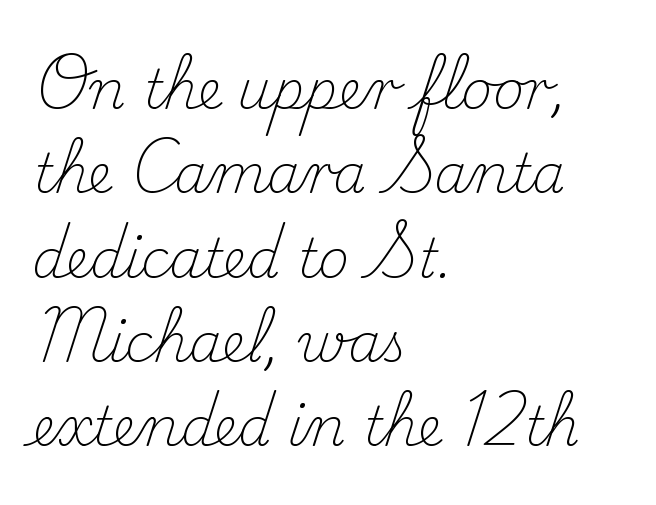
The image shows 53 px light serif type; set left-aligned, normal line spacing (1.59x), normal letter spacing, not underlined; medium stroke contrast and a small x-height.
